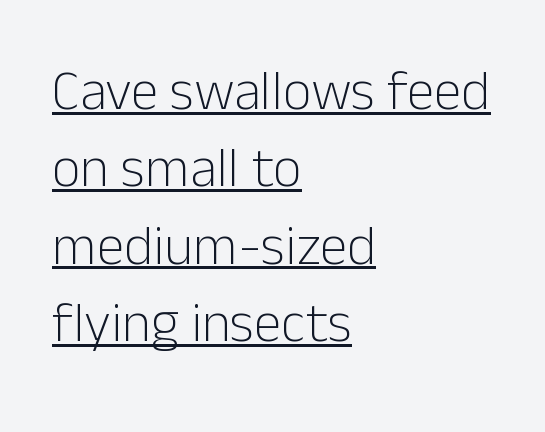
The image shows 56 px light sans-serif type, upright; set left-aligned, normal line spacing (1.38x), normal letter spacing, underlined; low stroke contrast and a medium x-height.
